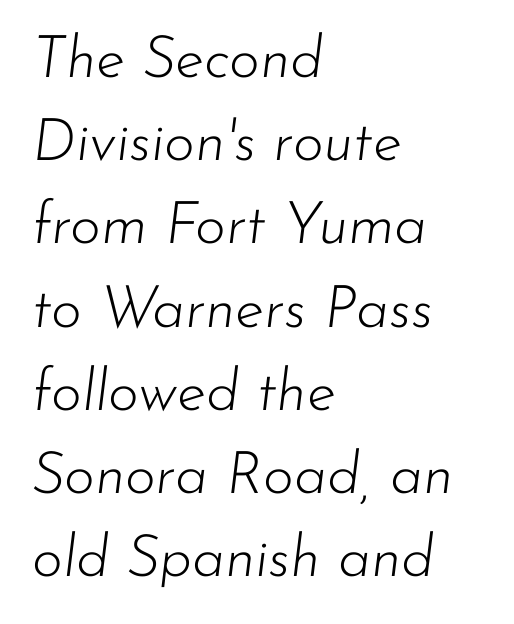
{"italic": "yes", "lean": "right", "slant_degrees": 7, "bold": "no", "weight": "light", "width": "normal", "stroke_contrast": "low", "x_height": "small", "monospaced": "no", "underline": "no", "align": "left", "line_spacing": "normal", "line_spacing_ratio": 1.41, "letter_spacing": "normal", "letter_spacing_em": 0.0, "glyph_px": 59}
